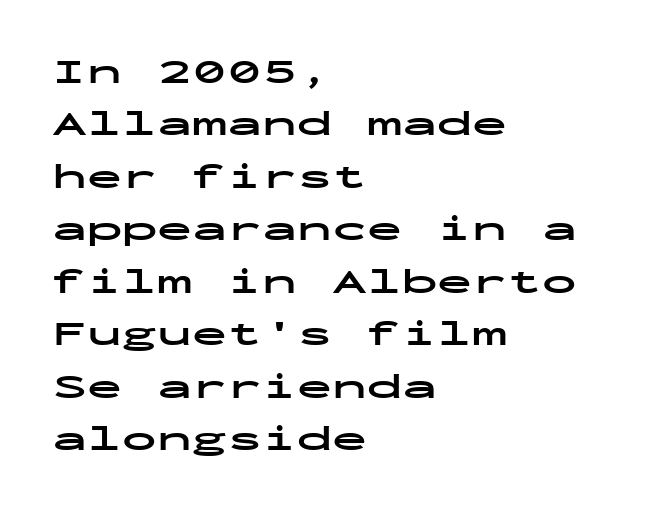
The image shows 35 px bold, wide sans-serif type, upright, monospaced; set left-aligned, normal line spacing (1.5x), normal letter spacing, not underlined; low stroke contrast and a medium x-height.
